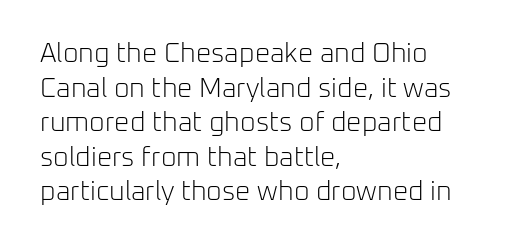
The image shows 27 px text type, upright; set left-aligned, normal line spacing (1.28x), normal letter spacing, not underlined.
